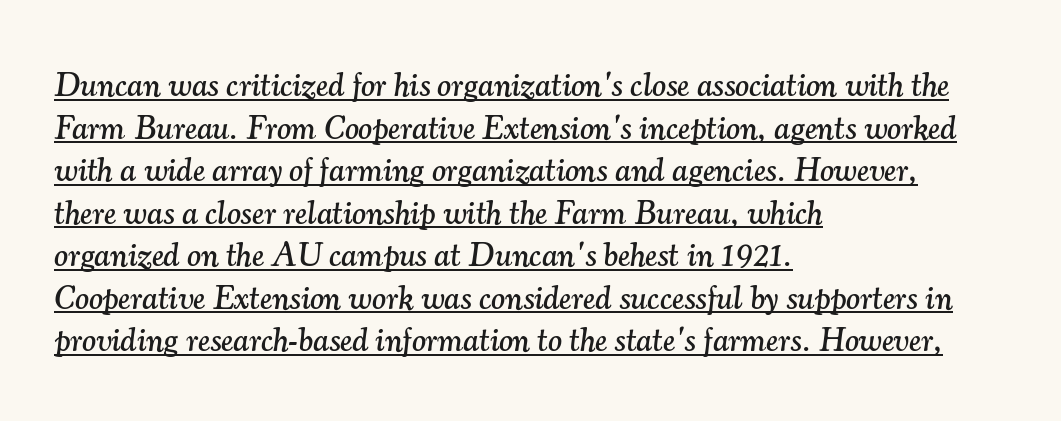
{"serif": "yes", "italic": "yes", "lean": "right", "slant_degrees": 7, "width": "normal", "stroke_contrast": "medium", "x_height": "small", "monospaced": "no", "underline": "yes", "align": "left", "line_spacing": "normal", "line_spacing_ratio": 1.29, "letter_spacing": "normal", "letter_spacing_em": 0.0, "glyph_px": 33}
